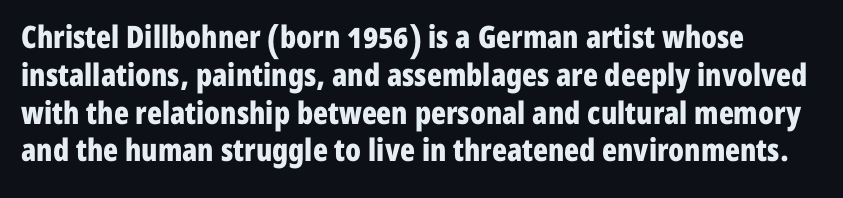
The passage shown is typed in a proportional face where columns would drift. A typesetter would label this face a sans. The font's upright variant was chosen for this text. A full-strength bold gives these letters their thick strokes. Plain, unruled lines of type. Inter-character spacing is left at the font's built-in metrics.
